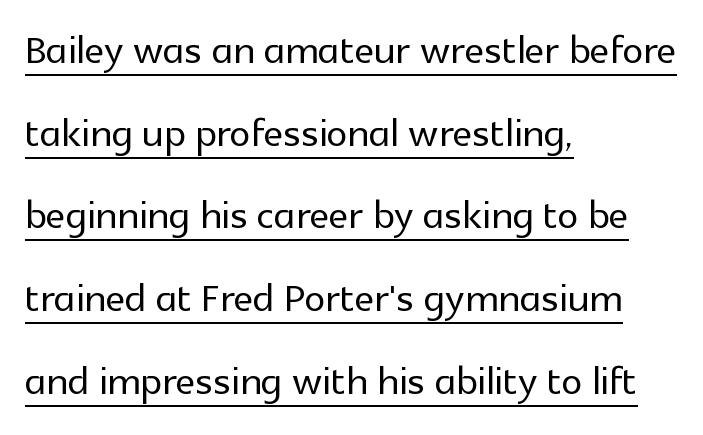
{"serif": "no", "italic": "no", "width": "normal", "x_height": "medium", "monospaced": "no", "underline": "yes", "align": "left", "line_spacing": "normal", "line_spacing_ratio": 1.56, "letter_spacing": "normal", "letter_spacing_em": 0.0, "glyph_px": 53}
